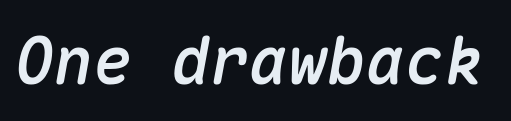
You could count columns in this text — the font is strictly monospaced. Compared with typical body copy, the letter spacing here is the same. The font's italic variant was chosen for this text. Type without underlining.
